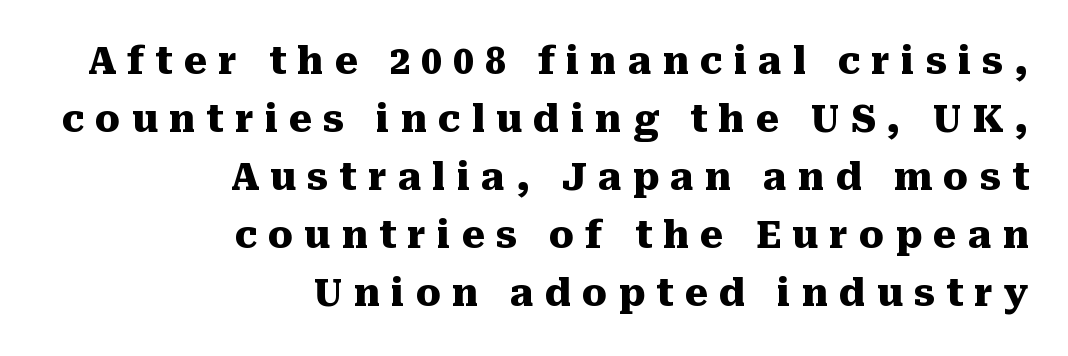
The image shows 37 px heavy serif type, upright; set right-aligned, normal line spacing (1.57x), unusually wide letter spacing (+0.3 em), not underlined; medium stroke contrast and a medium x-height.
